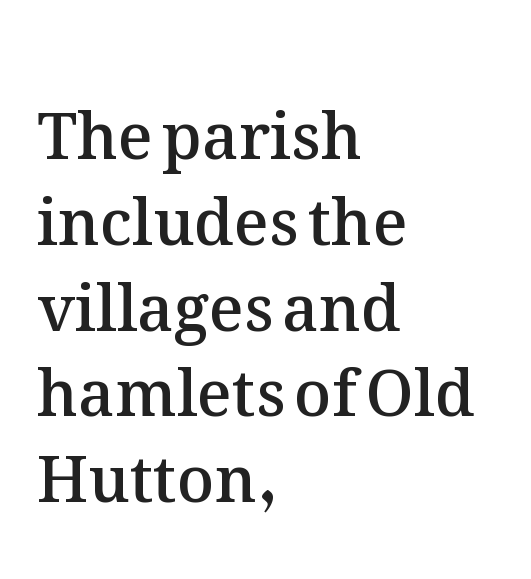
Q: Is the text bold? A: Semi-bold.
Q: Is the text italic (slanted)? A: No, it is upright.
Q: Is the text underlined? A: No.
Q: How is the paragraph aligned? A: Left-aligned.
Q: Is the spacing between letters normal or unusually wide? A: Normal.
Q: Is the spacing between lines tight, normal or loose? A: Normal.
Q: Width (condensed, normal, or wide)? A: Normal.
Q: Stroke contrast? A: Medium.
Q: x-height? A: Medium.
Q: Monospaced? A: No.
